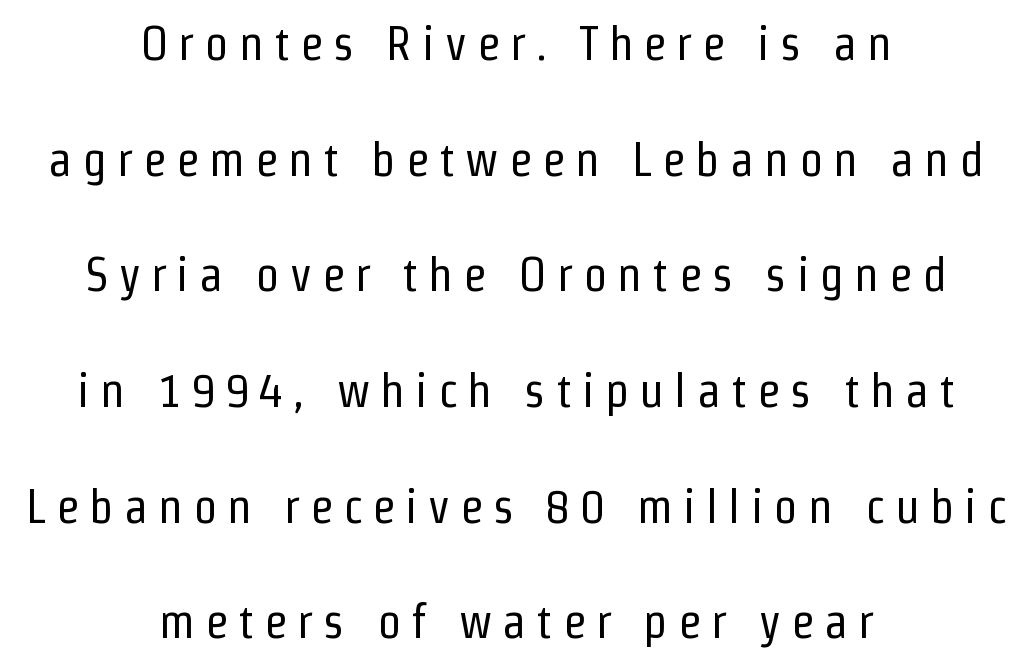
{"serif": "no", "italic": "no", "bold": "no", "weight": "regular", "width": "condensed", "stroke_contrast": "low", "x_height": "medium", "monospaced": "no", "underline": "no", "align": "center", "line_spacing": "loose", "line_spacing_ratio": 2.41, "letter_spacing": "wide", "letter_spacing_em": 0.21, "glyph_px": 48}
